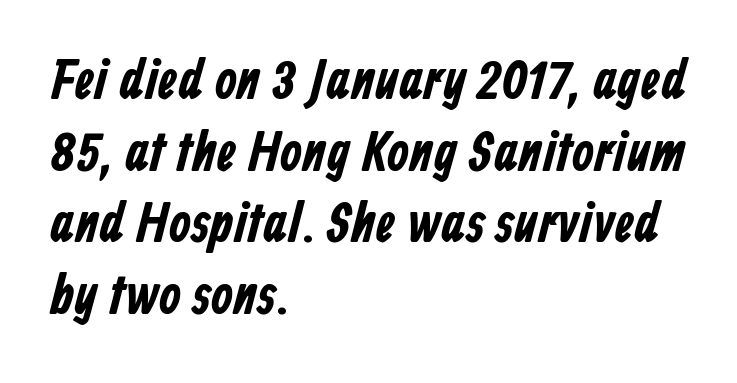
The passage shown is typed in a proportional face where columns would drift. You could call the tracking neutral — neither tight nor loose. No feet cap the strokes, marking this as sans-serif type. The rendering uses a moderate line-height, typical for paragraphs. This rendering features lettering with no underline. Every row of glyphs begins at an identical x-position on the left.
